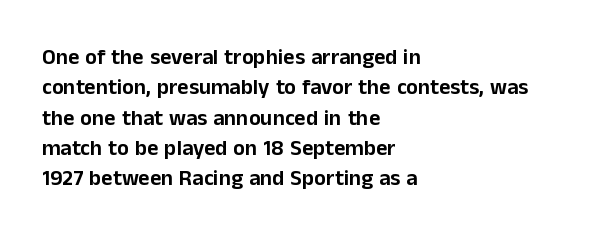
{"italic": "no", "underline": "no", "align": "left", "line_spacing": "normal", "line_spacing_ratio": 1.38, "letter_spacing": "normal", "letter_spacing_em": 0.0, "glyph_px": 22}
